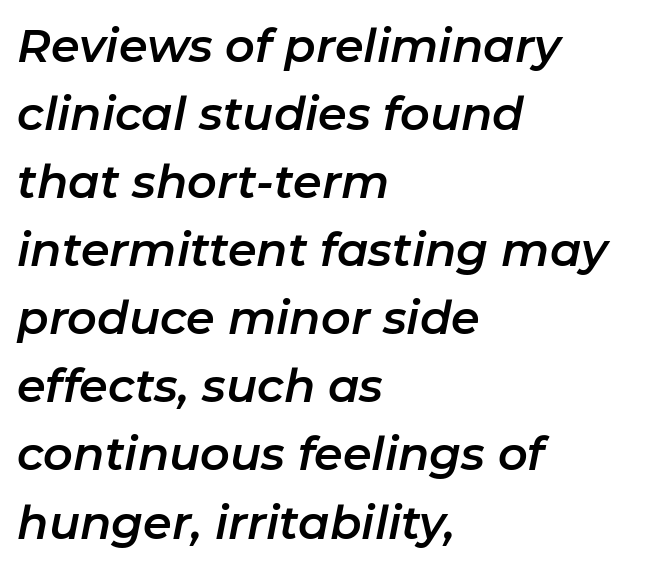
Is the letter spacing exaggerated? No — it looks like the ordinary default. The rendering uses natural spacing where letterforms have individual widths. Emphasis-style slanted type is in use. Rows of type keep a routine distance in the vertical direction. Casual observation: everything's shoved over to the left.
